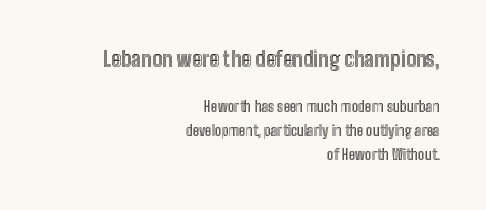
{"italic": "no", "underline": "no", "align": "right", "line_spacing": "normal", "line_spacing_ratio": 1.7, "letter_spacing": "normal", "letter_spacing_em": 0.0, "larger_block": "first", "size_ratio": 1.5, "glyph_px": 21}
